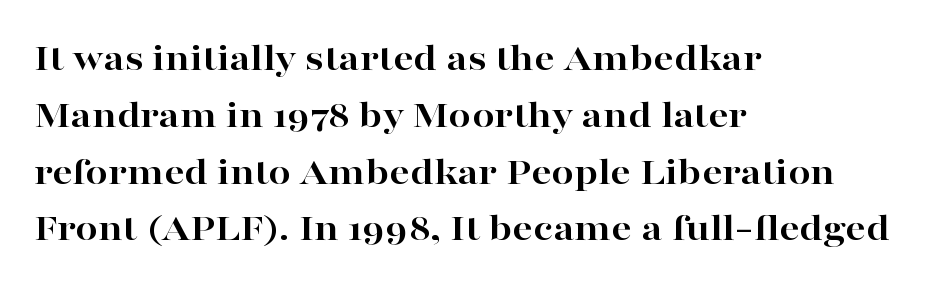
Q: Is the text bold? A: Yes.
Q: Is the text italic (slanted)? A: No, it is upright.
Q: Is the typeface a serif or a sans-serif typeface? A: Serif.
Q: Is the text underlined? A: No.
Q: How is the paragraph aligned? A: Left-aligned.
Q: Is the spacing between letters normal or unusually wide? A: Normal.
Q: Is the spacing between lines tight, normal or loose? A: Normal.
Q: Width (condensed, normal, or wide)? A: Wide.
Q: Stroke contrast? A: High.
Q: x-height? A: Medium.
Q: Monospaced? A: No.
